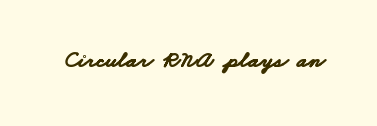
{"bold": "yes", "underline": "no", "letter_spacing": "normal", "letter_spacing_em": 0.0, "glyph_px": 23}
